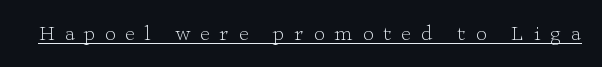
Q: Is the text bold? A: No.
Q: Is the text italic (slanted)? A: No, it is upright.
Q: Is the text underlined? A: Yes.
Q: Is the spacing between letters normal or unusually wide? A: Unusually wide.
